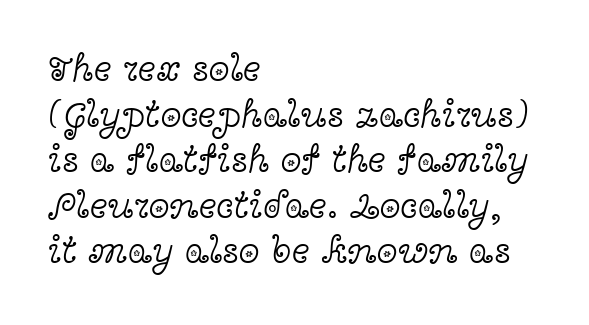
{"serif": "yes", "italic": "no", "bold": "no", "weight": "light", "width": "wide", "x_height": "medium", "monospaced": "no", "underline": "no", "align": "left", "line_spacing_ratio": 1.2, "letter_spacing": "normal", "letter_spacing_em": 0.0, "glyph_px": 38}
